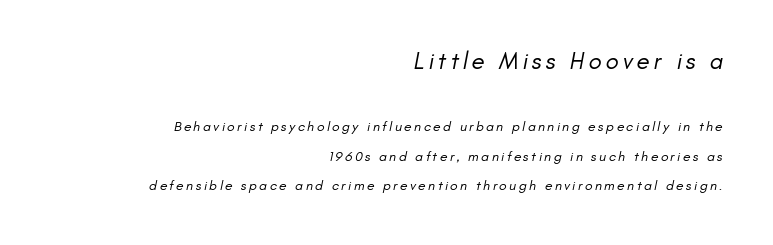
Q: Is the text bold? A: No.
Q: Is the text underlined? A: No.
Q: How is the paragraph aligned? A: Right-aligned.
Q: Is the spacing between lines tight, normal or loose? A: Loose.
Q: Which block of text is set in a larger size, the first (top) or the second (bottom)? A: The first (top) one.
